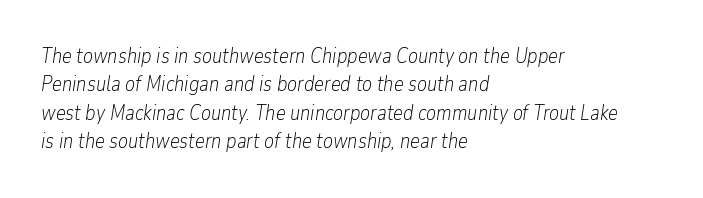
The image shows 21 px text type, italic (leaning right); set left-aligned, normal line spacing (1.35x), normal letter spacing, not underlined.
